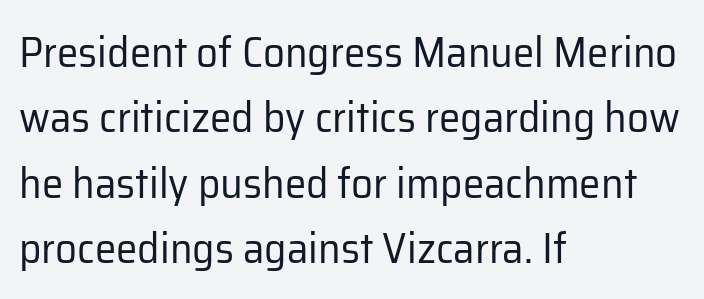
The image shows 43 px regular-weight sans-serif type, upright; set left-aligned, normal line spacing (1.52x), normal letter spacing, not underlined; low stroke contrast and a medium x-height.
